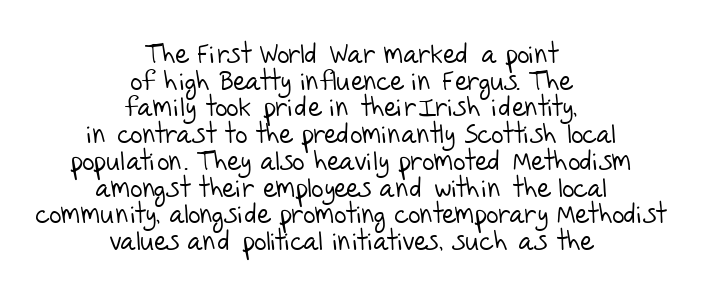
The passage shown is not bold in any degree. Underline: absent. The rag falls on both sides of this text block equally. The face used here is rendered with its standard letterfit. Very little white space separates one row of letters from the next.
